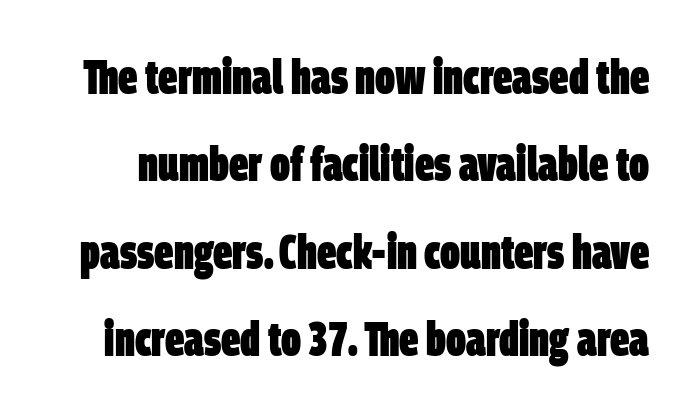
The image shows 48 px heavy, condensed sans-serif type; set line spacing 1.82x, normal letter spacing, not underlined; low stroke contrast and a large x-height.
